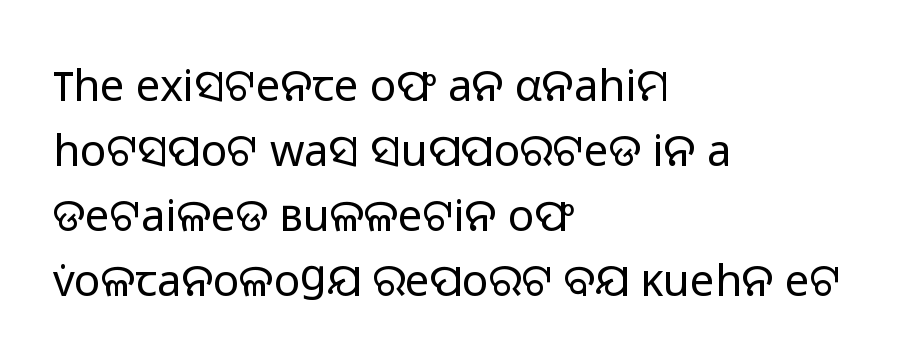
The image shows 44 px regular-weight sans-serif type, upright; set left-aligned, normal line spacing (1.48x), normal letter spacing, not underlined; low stroke contrast and a medium x-height.
